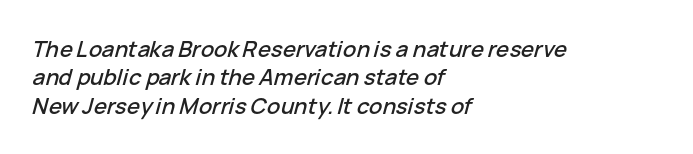
{"italic": "yes", "lean": "right", "slant_degrees": 15, "underline": "no", "align": "left", "line_spacing": "normal", "line_spacing_ratio": 1.29, "letter_spacing": "normal", "letter_spacing_em": 0.0, "glyph_px": 22}
